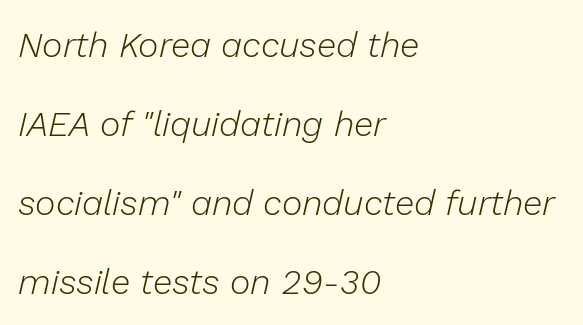
The rendering uses natural spacing where letterforms have individual widths. Glyph-to-glyph distance matches everyday printed text. The strip under each line holds only bare page. If you measured baseline to baseline, you'd find a long distance. The weight tops out at a normal text grade. Characters are canted at an angle relative to the baseline's perpendicular.
